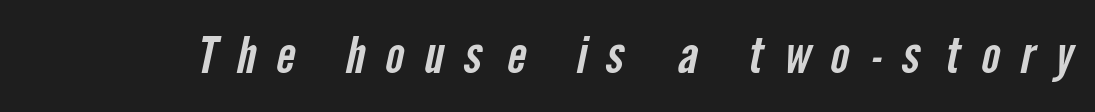
The image shows 50 px condensed sans-serif type; set unusually wide letter spacing (+0.41 em), not underlined; low stroke contrast and a medium x-height.
